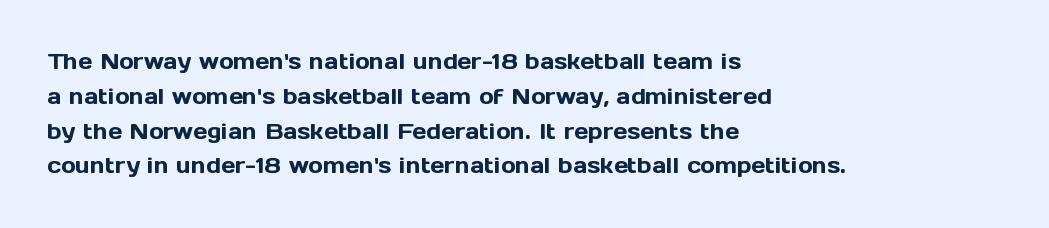
{"italic": "no", "underline": "no", "align": "left", "line_spacing": "normal", "line_spacing_ratio": 1.58, "letter_spacing": "normal", "letter_spacing_em": 0.0, "glyph_px": 22}
